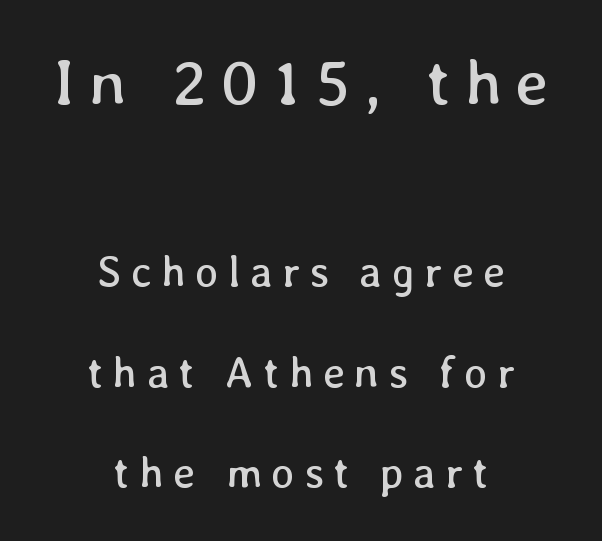
The line texture is sparse and dotted thanks to wide tracking. The whitespace from short lines is split evenly between both sides. Heaviness? Minimal to ordinary, like unemphasized prose. Type without underlining. A typesetter would call this proportional, since set widths differ per character.
